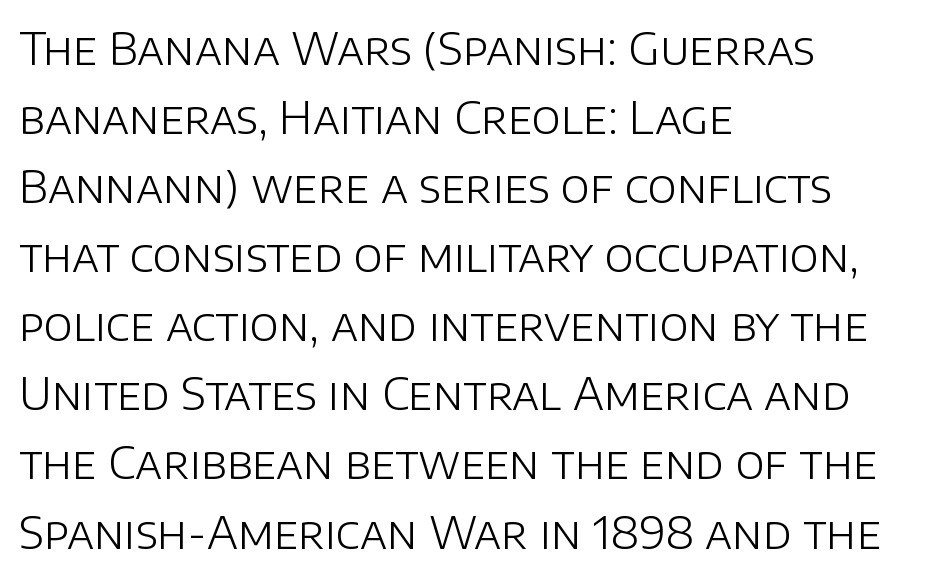
The image shows 44 px light sans-serif type, upright; set left-aligned, normal line spacing (1.57x), normal letter spacing, not underlined; low stroke contrast and a large x-height.
